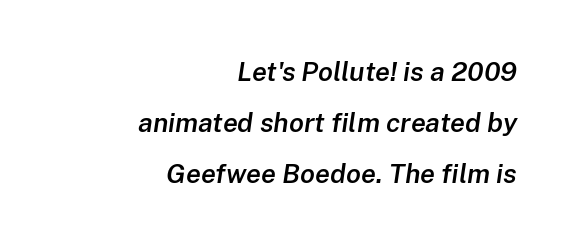
The image shows 27 px text type, italic (leaning right); set right-aligned, line spacing 1.89x, normal letter spacing, not underlined.
